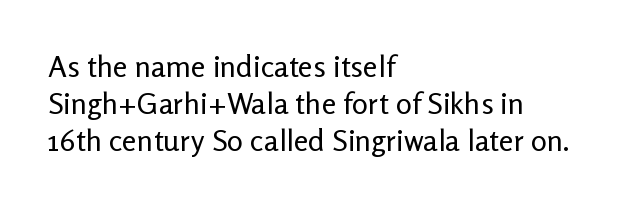
Q: Is the text bold? A: No.
Q: Is the text italic (slanted)? A: No, it is upright.
Q: Is the typeface a serif or a sans-serif typeface? A: Sans-serif.
Q: Is the text underlined? A: No.
Q: How is the paragraph aligned? A: Left-aligned.
Q: Is the spacing between letters normal or unusually wide? A: Normal.
Q: Width (condensed, normal, or wide)? A: Normal.
Q: Stroke contrast? A: Low.
Q: x-height? A: Medium.
Q: Monospaced? A: No.
